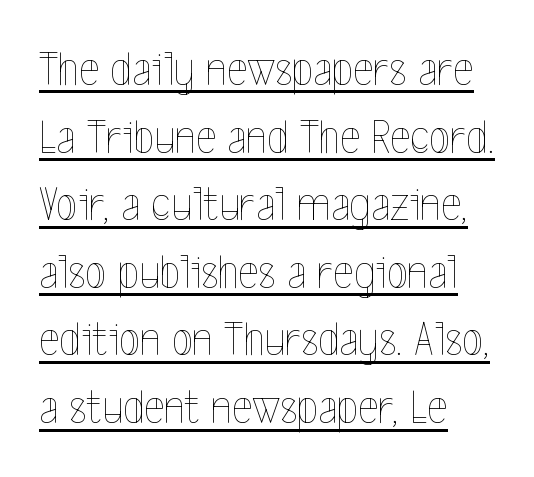
{"italic": "no", "bold": "no", "weight": "thin", "width": "condensed", "x_height": "medium", "monospaced": "no", "underline": "yes", "align": "left", "line_spacing": "normal", "line_spacing_ratio": 1.38, "letter_spacing": "normal", "letter_spacing_em": 0.0, "glyph_px": 49}
